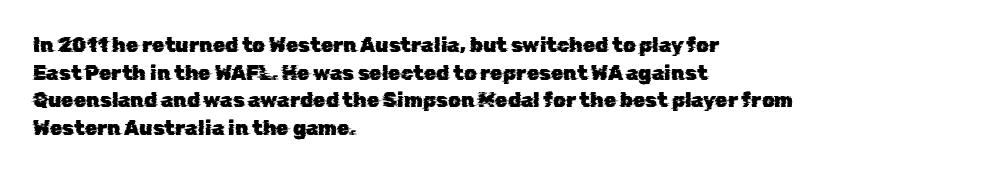
{"underline": "no", "align": "left", "line_spacing": "normal", "line_spacing_ratio": 1.38, "letter_spacing": "normal", "letter_spacing_em": 0.0, "glyph_px": 20}
